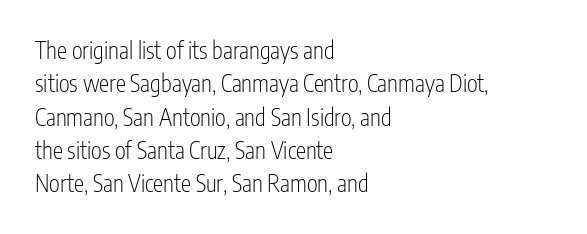
How would I describe the line gaps? Plain and ordinary. Just letters on the line, the space beneath them empty. Alignment: flush left. In terms of posture, this sample is upright.
